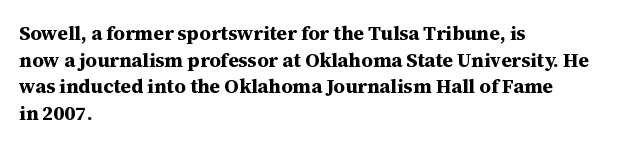
The image shows 20 px bold type, upright; set left-aligned, normal line spacing (1.33x), normal letter spacing, not underlined.
